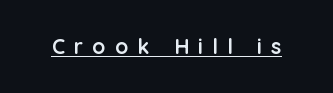
Q: Is the text bold? A: Yes.
Q: Is the text italic (slanted)? A: No, it is upright.
Q: Is the text underlined? A: Yes.
Q: Is the spacing between letters normal or unusually wide? A: Unusually wide.
